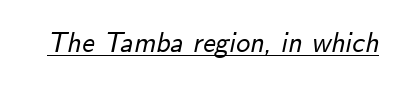
Compared with ordinary roman type, these characters are visibly tilted. This sample has the flowing, uneven cadence of proportional lettering. Like a heading marked for emphasis, these lines bear an underscore. What stands out about the letter spacing? Nothing — it is the standard amount.
